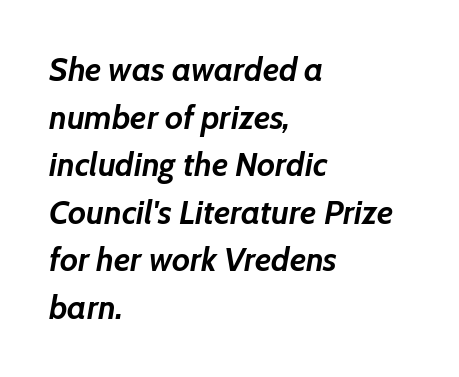
Rows of type keep a routine distance in the vertical direction. Lines of text with bare space underneath. These lines are rendered in a variable-pitch font. The lines in this sample share a left origin and differ only in where they stop.
